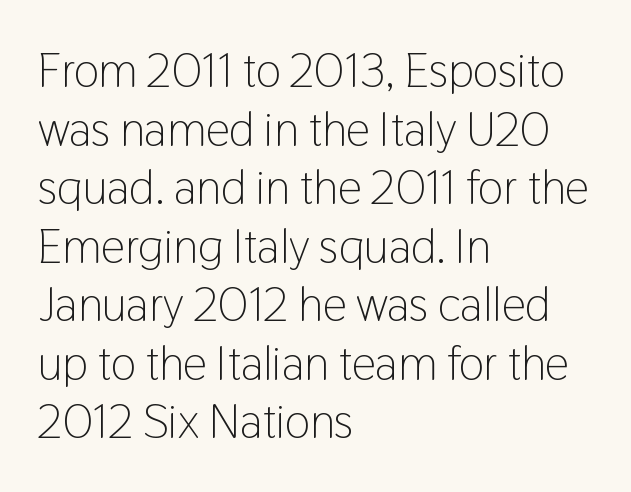
Q: Is the text bold? A: No.
Q: Is the text italic (slanted)? A: No, it is upright.
Q: Is the typeface a serif or a sans-serif typeface? A: Sans-serif.
Q: Is the text underlined? A: No.
Q: How is the paragraph aligned? A: Left-aligned.
Q: Is the spacing between letters normal or unusually wide? A: Normal.
Q: Width (condensed, normal, or wide)? A: Condensed.
Q: Stroke contrast? A: Low.
Q: x-height? A: Medium.
Q: Monospaced? A: No.
